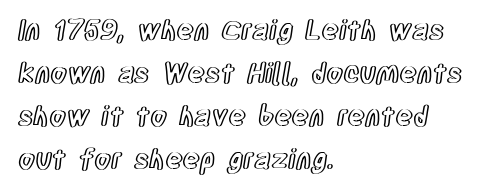
The image shows 27 px text type; set left-aligned, normal line spacing (1.59x), normal letter spacing, not underlined.
